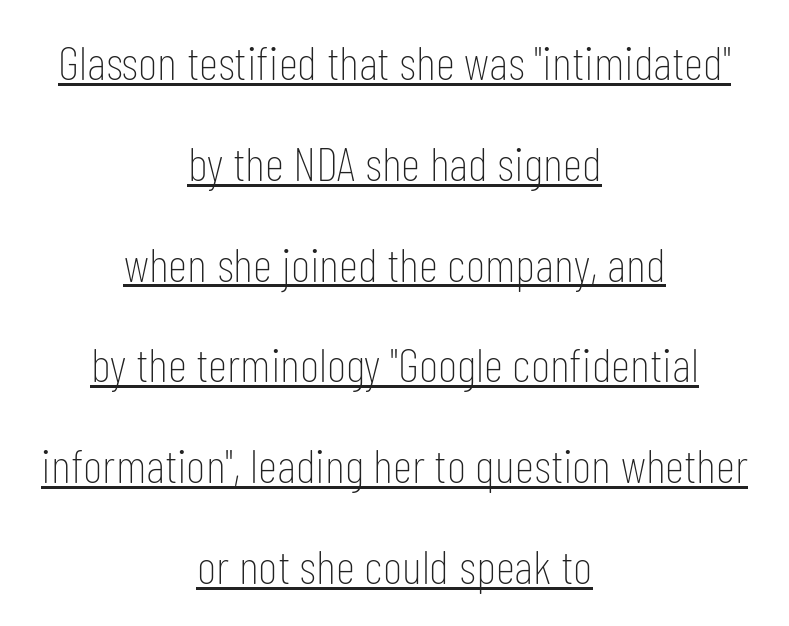
The image shows 48 px thin, condensed sans-serif type, upright; set centered, loose line spacing (2.1x), normal letter spacing, underlined; low stroke contrast and a medium x-height.
